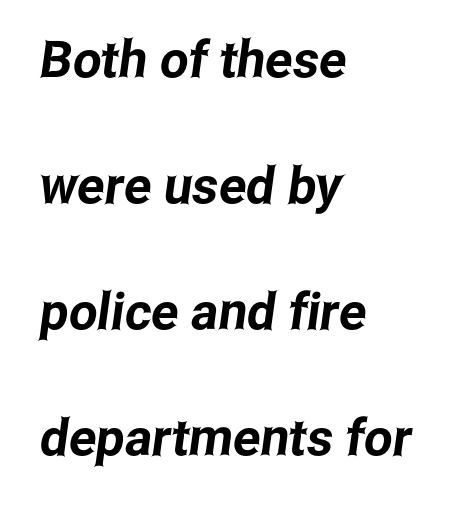
{"serif": "no", "width": "condensed", "stroke_contrast": "low", "x_height": "medium", "monospaced": "no", "underline": "no", "align": "left", "line_spacing": "loose", "line_spacing_ratio": 2.47, "letter_spacing": "normal", "letter_spacing_em": 0.0, "glyph_px": 51}
